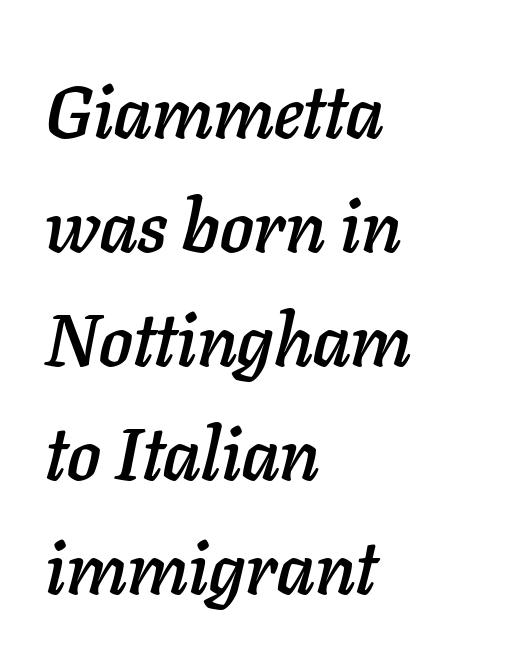
The image shows 74 px text type, italic (leaning right); set left-aligned, normal line spacing (1.54x), normal letter spacing, not underlined; low stroke contrast and a medium x-height.
